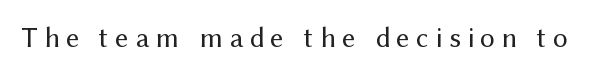
The image shows 29 px regular-weight sans-serif type, upright; set unusually wide letter spacing (+0.22 em), not underlined; medium stroke contrast and a medium x-height.
